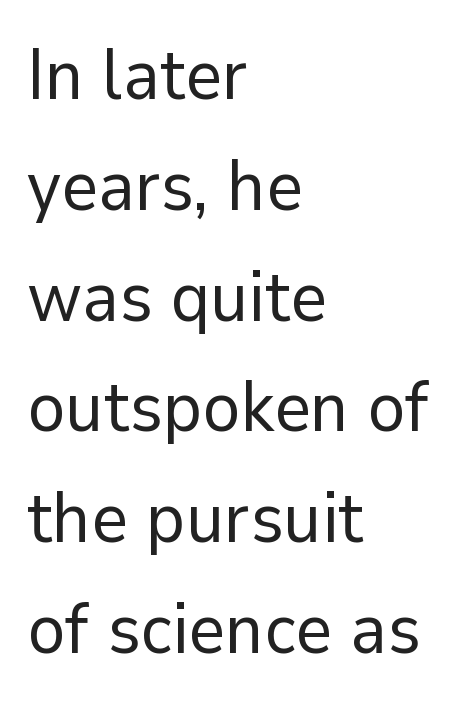
Q: Is the text bold? A: No.
Q: Is the text italic (slanted)? A: No, it is upright.
Q: Is the typeface a serif or a sans-serif typeface? A: Sans-serif.
Q: Is the text underlined? A: No.
Q: How is the paragraph aligned? A: Left-aligned.
Q: Is the spacing between letters normal or unusually wide? A: Normal.
Q: Is the spacing between lines tight, normal or loose? A: Normal.
Q: Width (condensed, normal, or wide)? A: Normal.
Q: Stroke contrast? A: Low.
Q: x-height? A: Medium.
Q: Monospaced? A: No.
